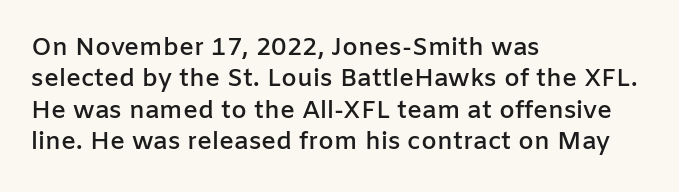
The image shows 25 px text type, upright; set left-aligned, normal line spacing (1.26x), normal letter spacing, not underlined.
